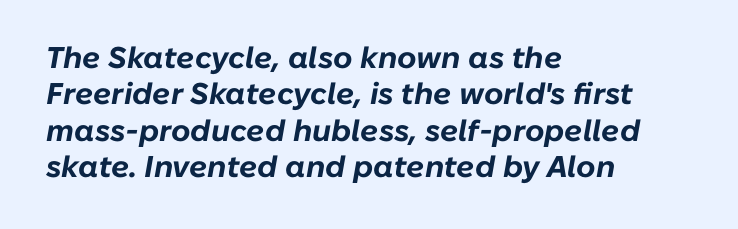
{"italic": "yes", "lean": "right", "slant_degrees": 10, "bold": "yes", "weight": "bold", "width": "normal", "stroke_contrast": "low", "x_height": "medium", "monospaced": "no", "underline": "no", "align": "left", "line_spacing_ratio": 1.21, "letter_spacing": "normal", "letter_spacing_em": 0.0, "glyph_px": 30}
